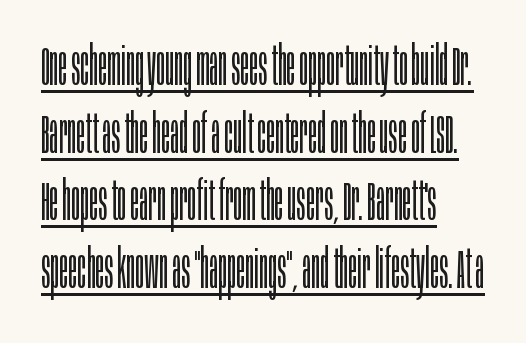
Q: Is the text bold? A: No.
Q: Is the text italic (slanted)? A: No, it is upright.
Q: Is the typeface a serif or a sans-serif typeface? A: Sans-serif.
Q: Is the text underlined? A: Yes.
Q: How is the paragraph aligned? A: Left-aligned.
Q: Is the spacing between letters normal or unusually wide? A: Normal.
Q: Width (condensed, normal, or wide)? A: Condensed.
Q: Stroke contrast? A: Low.
Q: x-height? A: Large.
Q: Monospaced? A: No.
